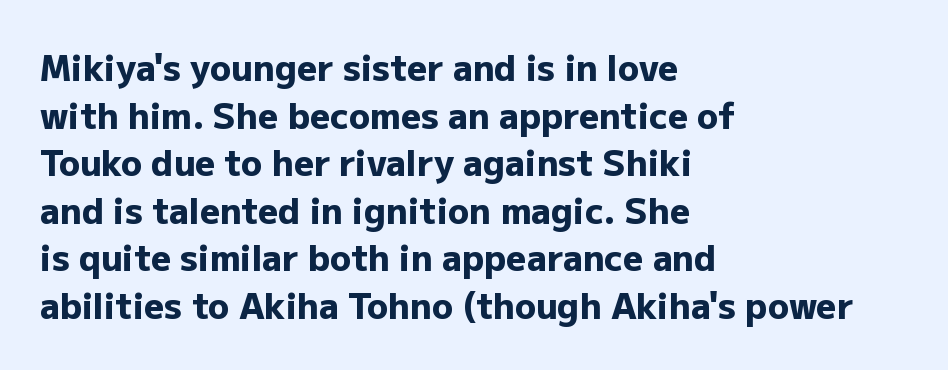
The image shows 35 px heavy sans-serif type, upright; set left-aligned, normal line spacing (1.36x), normal letter spacing, not underlined; low stroke contrast and a medium x-height.
